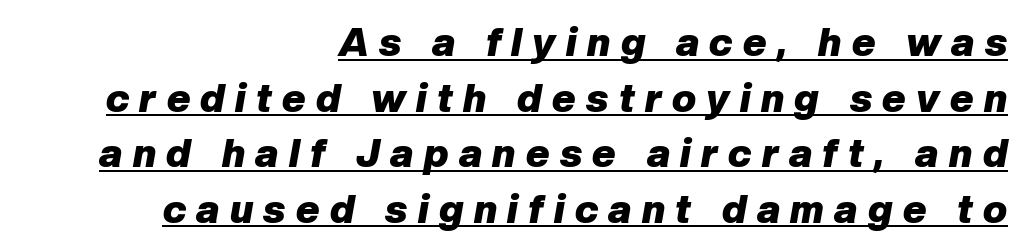
How would I describe the line gaps? Plain and ordinary. Glyph-to-glyph distance is far greater than everyday printed text. The rendering uses a bold face; every stroke is thick and dark. All the whitespace from short lines collects on the left. You can see a thin bar hugging the bottom of the glyphs. The letters advance in unequal steps, a hallmark of proportional type.
